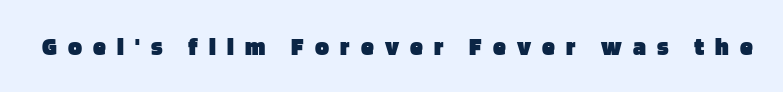
The image shows 26 px bold type, upright; set unusually wide letter spacing (+0.43 em), not underlined.
